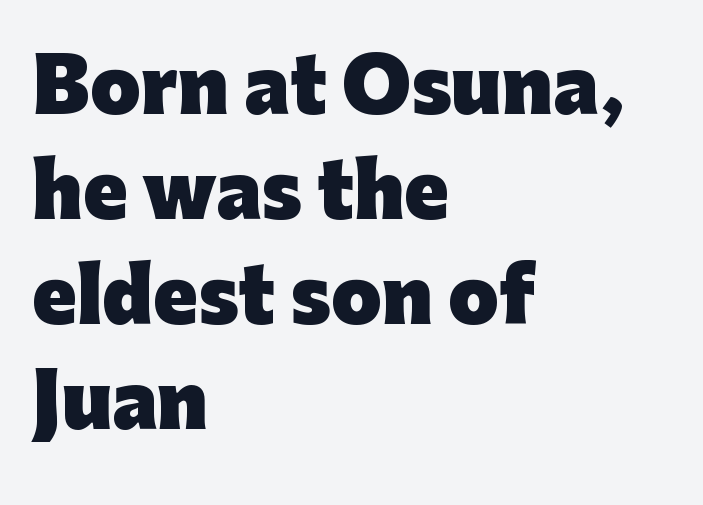
{"serif": "no", "italic": "no", "bold": "yes", "weight": "heavy", "width": "normal", "stroke_contrast": "low", "x_height": "medium", "monospaced": "no", "underline": "no", "align": "left", "line_spacing": "normal", "line_spacing_ratio": 1.44, "letter_spacing": "normal", "letter_spacing_em": 0.0, "glyph_px": 73}
